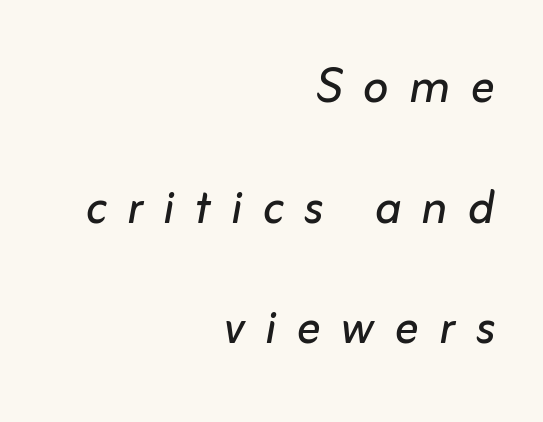
The image shows 60 px regular-weight type, italic (leaning right); set right-aligned, loose line spacing (2.01x), unusually wide letter spacing (+0.34 em), not underlined; low stroke contrast and a medium x-height.
